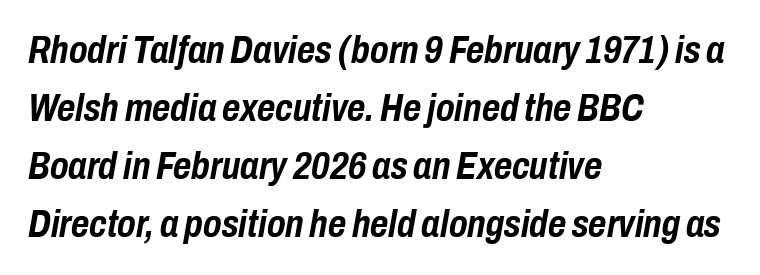
The image shows 39 px semibold, condensed type, italic (leaning right); set left-aligned, normal line spacing (1.49x), normal letter spacing, not underlined; low stroke contrast and a medium x-height.
